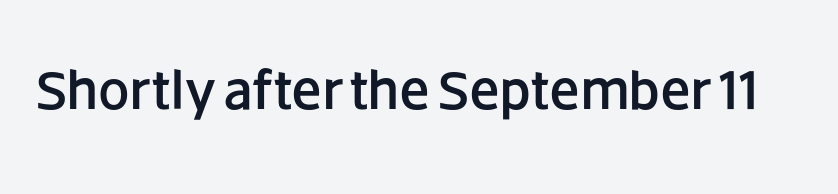
Q: Is the text italic (slanted)? A: No, it is upright.
Q: Is the typeface a serif or a sans-serif typeface? A: Sans-serif.
Q: Is the text underlined? A: No.
Q: Is the spacing between letters normal or unusually wide? A: Normal.
Q: Width (condensed, normal, or wide)? A: Normal.
Q: Stroke contrast? A: Low.
Q: x-height? A: Large.
Q: Monospaced? A: No.
